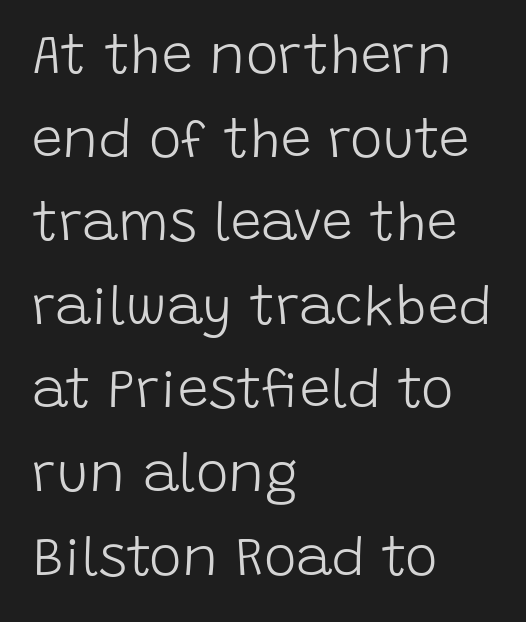
Q: Is the text bold? A: No.
Q: Is the text italic (slanted)? A: No, it is upright.
Q: Is the typeface a serif or a sans-serif typeface? A: Sans-serif.
Q: Is the text underlined? A: No.
Q: How is the paragraph aligned? A: Left-aligned.
Q: Is the spacing between letters normal or unusually wide? A: Normal.
Q: Is the spacing between lines tight, normal or loose? A: Normal.
Q: Width (condensed, normal, or wide)? A: Normal.
Q: Stroke contrast? A: Low.
Q: x-height? A: Large.
Q: Monospaced? A: No.
